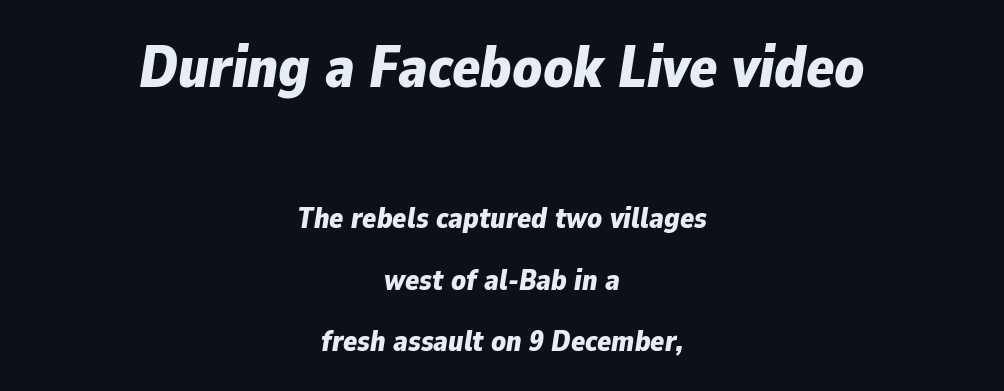
Q: Is the text bold? A: Yes.
Q: Is the text italic (slanted)? A: Yes, it leans right by about 9 degrees.
Q: Is the text underlined? A: No.
Q: How is the paragraph aligned? A: Centered.
Q: Is the spacing between letters normal or unusually wide? A: Normal.
Q: Is the spacing between lines tight, normal or loose? A: Loose.
Q: Which block of text is set in a larger size, the first (top) or the second (bottom)? A: The first (top) one.
Q: Width (condensed, normal, or wide)? A: Normal.
Q: Stroke contrast? A: Low.
Q: x-height? A: Medium.
Q: Monospaced? A: No.
